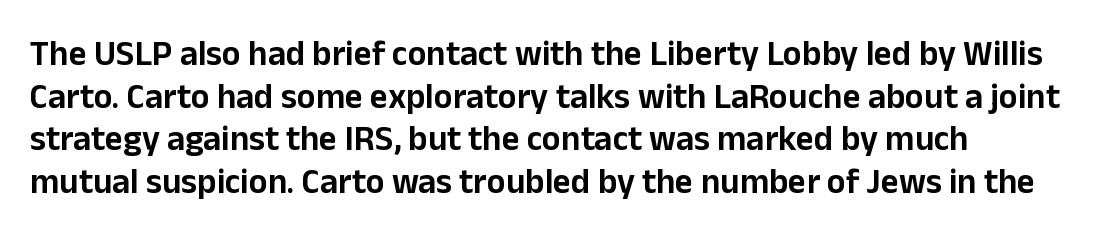
A typesetter would call this zero additional tracking. Varying glyph widths throughout — classic text-font behaviour. The space beneath each line is pristine and unruled. Is there any slant? The stems are plumb. Nothing sits at the stroke ends, so this counts as sans-serif.
